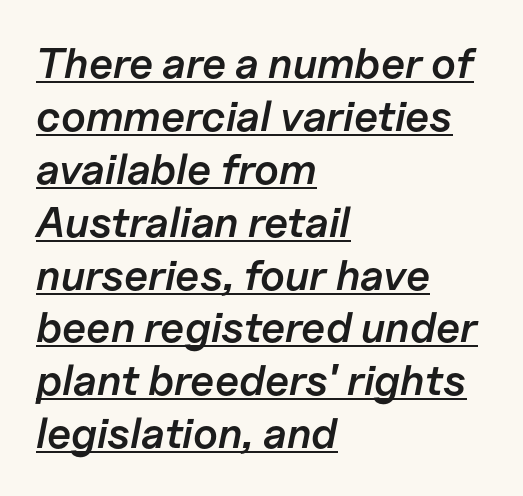
Q: Is the text bold? A: Semi-bold.
Q: Is the text italic (slanted)? A: Yes, it leans right by about 11 degrees.
Q: Is the text underlined? A: Yes.
Q: How is the paragraph aligned? A: Left-aligned.
Q: Is the spacing between letters normal or unusually wide? A: Normal.
Q: Width (condensed, normal, or wide)? A: Normal.
Q: Stroke contrast? A: Low.
Q: x-height? A: Medium.
Q: Monospaced? A: No.
